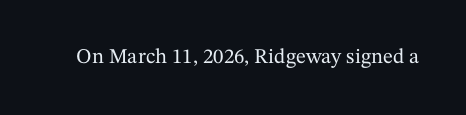
The image shows 21 px text type, upright; set normal letter spacing, not underlined.
